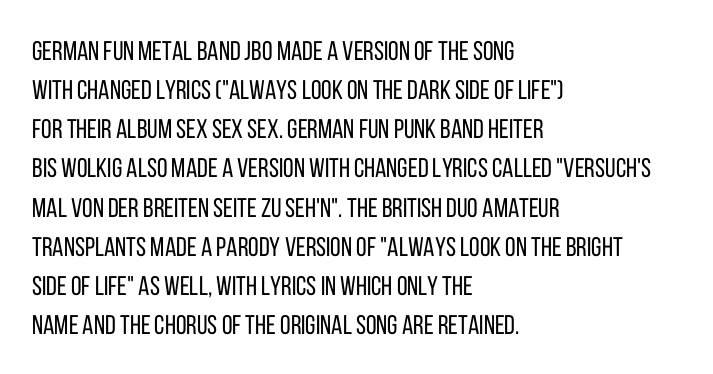
The image shows 27 px text type, upright; set left-aligned, normal line spacing (1.45x), normal letter spacing, not underlined.
